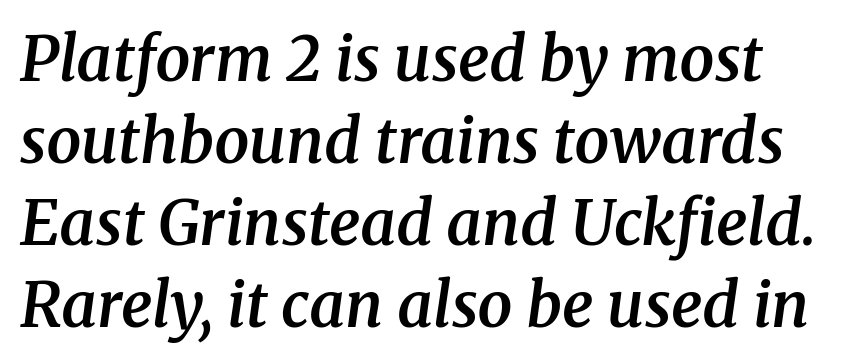
{"serif": "yes", "italic": "yes", "lean": "right", "slant_degrees": 8, "bold": "semi", "weight": "semibold", "width": "normal", "stroke_contrast": "medium", "x_height": "medium", "monospaced": "no", "underline": "no", "line_spacing": "normal", "line_spacing_ratio": 1.32, "letter_spacing": "normal", "letter_spacing_em": 0.0, "glyph_px": 62}
